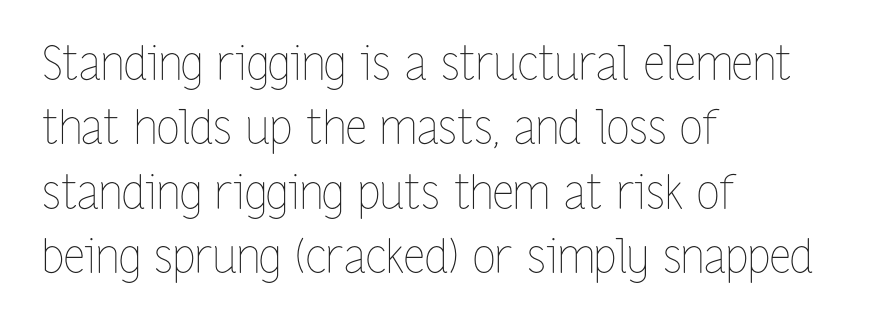
Q: Is the text bold? A: No.
Q: Is the text italic (slanted)? A: No, it is upright.
Q: Is the text underlined? A: No.
Q: How is the paragraph aligned? A: Left-aligned.
Q: Is the spacing between letters normal or unusually wide? A: Normal.
Q: Is the spacing between lines tight, normal or loose? A: Normal.
Q: Width (condensed, normal, or wide)? A: Condensed.
Q: Stroke contrast? A: Low.
Q: x-height? A: Medium.
Q: Monospaced? A: No.
